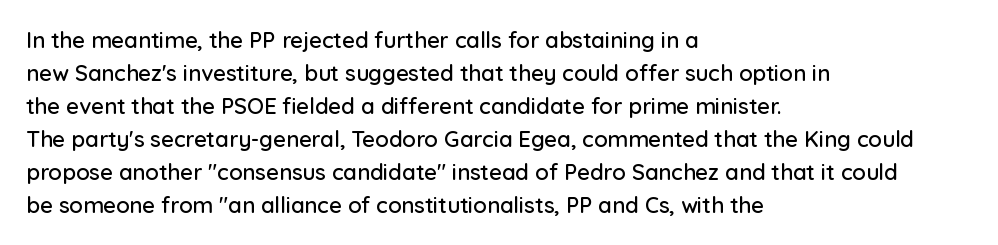
{"italic": "no", "underline": "no", "align": "left", "line_spacing": "normal", "line_spacing_ratio": 1.5, "letter_spacing": "normal", "letter_spacing_em": 0.0, "glyph_px": 22}
